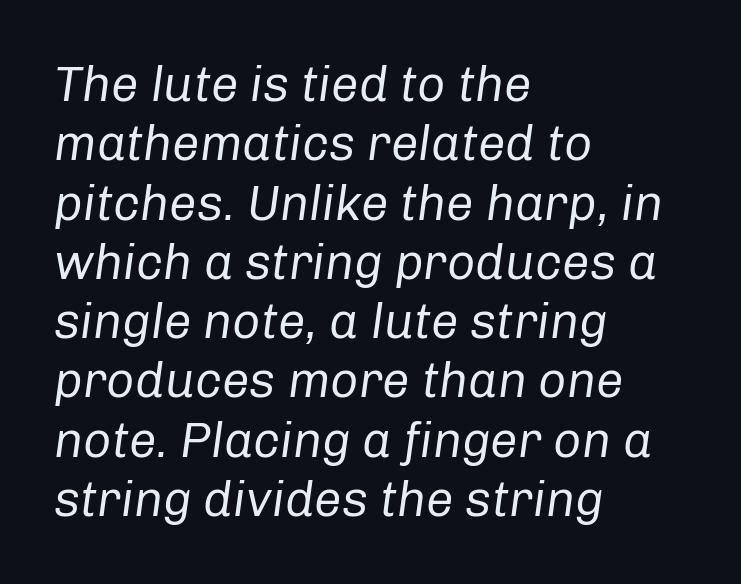
{"italic": "yes", "lean": "right", "slant_degrees": 8, "bold": "no", "weight": "regular", "width": "normal", "stroke_contrast": "low", "x_height": "medium", "monospaced": "no", "underline": "no", "align": "left", "line_spacing_ratio": 1.21, "letter_spacing": "normal", "letter_spacing_em": 0.0, "glyph_px": 49}
